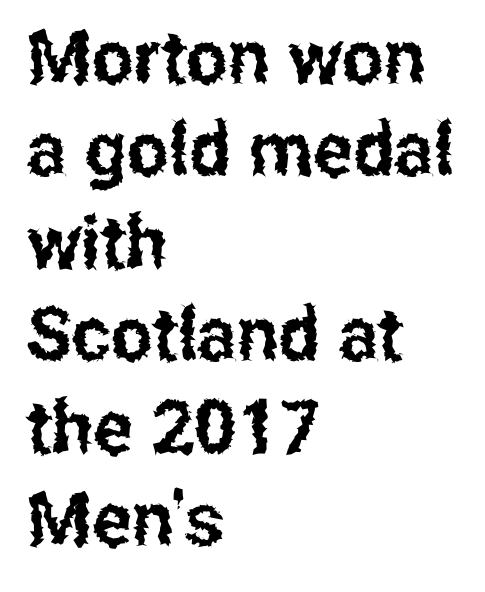
The image shows 74 px condensed sans-serif type, upright; set left-aligned, normal line spacing (1.25x), normal letter spacing, not underlined; low stroke contrast and a medium x-height.
